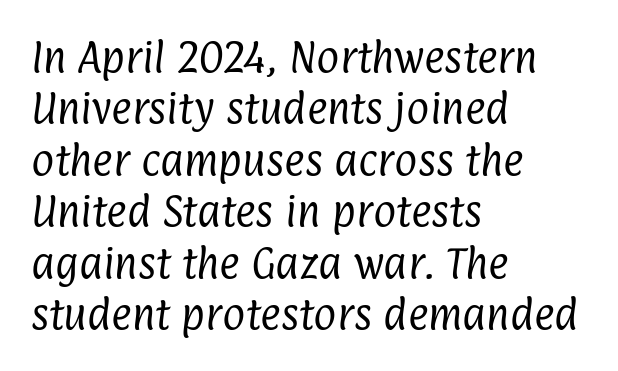
The image shows 35 px regular-weight, condensed sans-serif type; set left-aligned, normal line spacing (1.47x), normal letter spacing, not underlined; low stroke contrast and a medium x-height.
